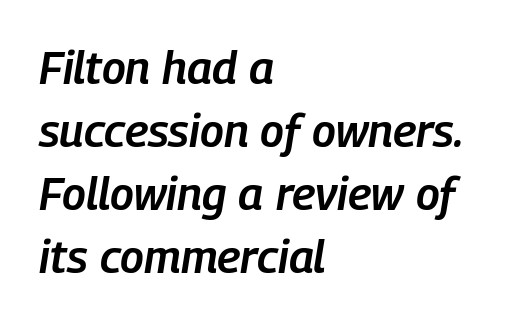
Q: Is the text bold? A: Semi-bold.
Q: Is the text italic (slanted)? A: Yes, it leans right by about 9 degrees.
Q: Is the text underlined? A: No.
Q: How is the paragraph aligned? A: Left-aligned.
Q: Is the spacing between letters normal or unusually wide? A: Normal.
Q: Is the spacing between lines tight, normal or loose? A: Normal.
Q: Width (condensed, normal, or wide)? A: Condensed.
Q: Stroke contrast? A: Low.
Q: x-height? A: Medium.
Q: Monospaced? A: No.
